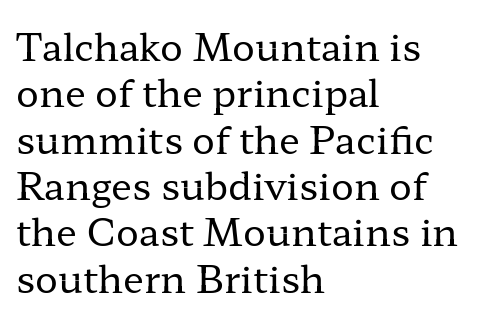
Q: Is the text bold? A: No.
Q: Is the text italic (slanted)? A: No, it is upright.
Q: Is the typeface a serif or a sans-serif typeface? A: Serif.
Q: Is the text underlined? A: No.
Q: How is the paragraph aligned? A: Left-aligned.
Q: Is the spacing between letters normal or unusually wide? A: Normal.
Q: Width (condensed, normal, or wide)? A: Wide.
Q: Stroke contrast? A: Low.
Q: x-height? A: Medium.
Q: Monospaced? A: No.
